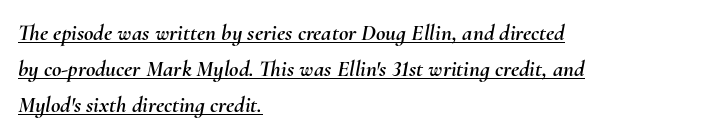
Posture: slanted. Between one letter and the next there's only the usual sliver of space. This sample keeps an unexceptional amount of space between lines. Line beginnings align vertically; line endings do not.
